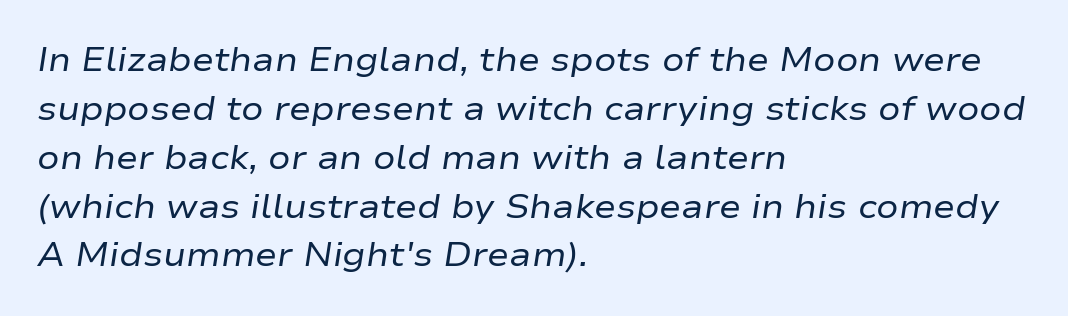
The passage shown is typed in a proportional face where columns would drift. Unbolded letterforms with no extra heft. This sample keeps an unexceptional amount of space between lines. Is the letter spacing exaggerated? No — it looks like the ordinary default. The setting favours the left margin, as ordinary paragraphs usually do. It's the slanting kind of type.
